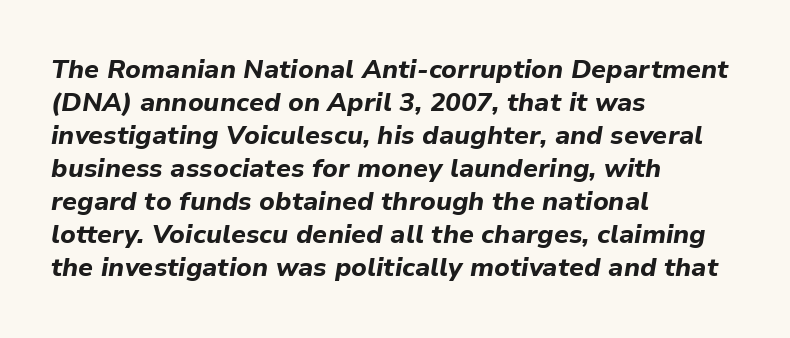
The image shows 26 px bold type, italic (leaning right); set left-aligned, normal line spacing (1.27x), normal letter spacing, not underlined.
